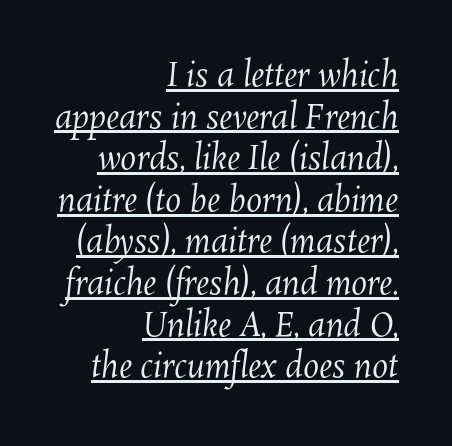
{"bold": "no", "weight": "regular", "width": "normal", "stroke_contrast": "medium", "x_height": "medium", "monospaced": "no", "underline": "yes", "align": "right", "line_spacing": "normal", "line_spacing_ratio": 1.3, "letter_spacing": "normal", "letter_spacing_em": 0.0, "glyph_px": 32}
